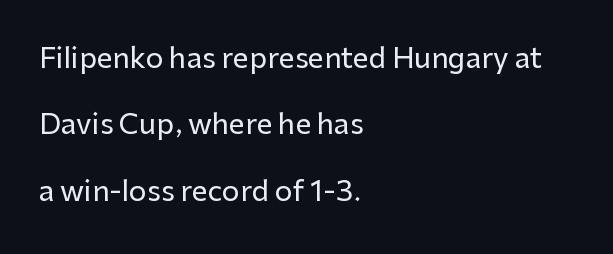
This sample uses a sans-serif face. Nobody touched the tracking dial on this one. Spacing verdict: proportional, widths tailored to each character. One-word summary of the alignment: left. This sample uses an upright cut, with every glyph sitting square on the baseline. Each row of text sits above clean, open space.
